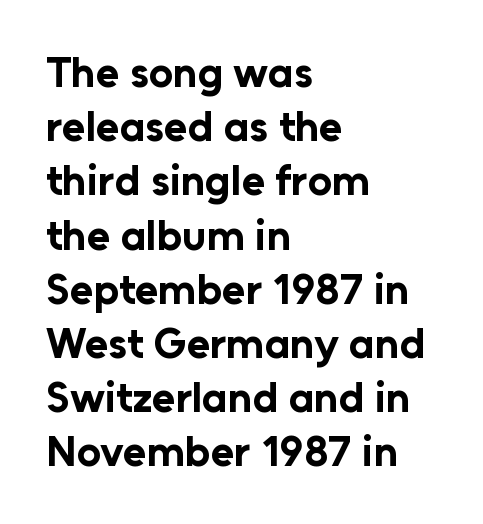
The image shows 43 px bold sans-serif type, upright; set left-aligned, normal line spacing (1.26x), normal letter spacing, not underlined; low stroke contrast and a medium x-height.
